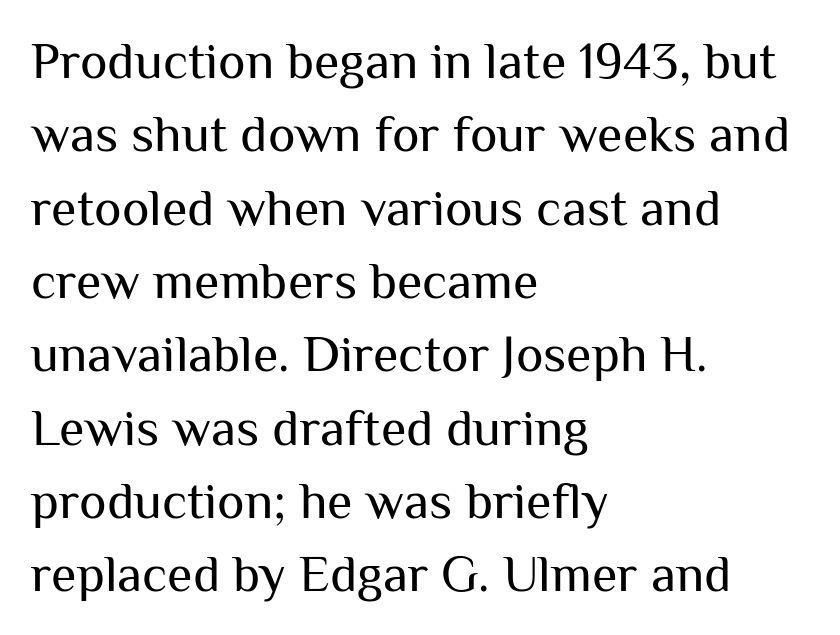
Is this a fixed-width face? No — the glyphs have proportional, varying widths. The designer went with a sans here, leaving each stem footless. Line beginnings align vertically; line endings do not. This is not heavy type; no bold has been used. Check under the words: just untouched page.
